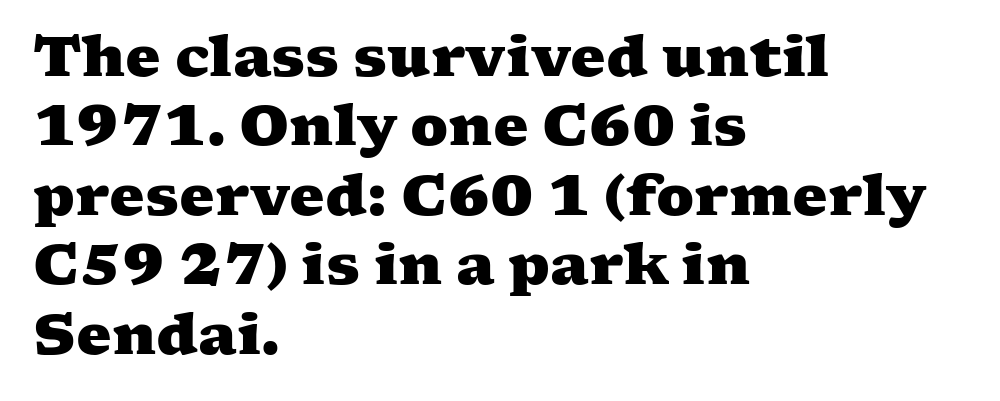
Q: Is the text bold? A: Yes.
Q: Is the typeface a serif or a sans-serif typeface? A: Serif.
Q: Is the text underlined? A: No.
Q: How is the paragraph aligned? A: Left-aligned.
Q: Is the spacing between letters normal or unusually wide? A: Normal.
Q: Width (condensed, normal, or wide)? A: Wide.
Q: Stroke contrast? A: Medium.
Q: x-height? A: Medium.
Q: Monospaced? A: No.
